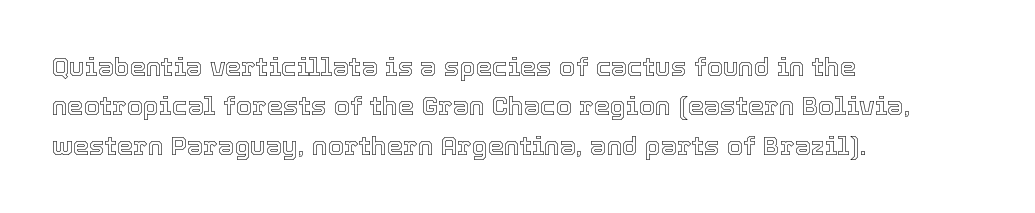
The image shows 26 px text type, upright; set left-aligned, normal line spacing (1.51x), normal letter spacing, not underlined.
